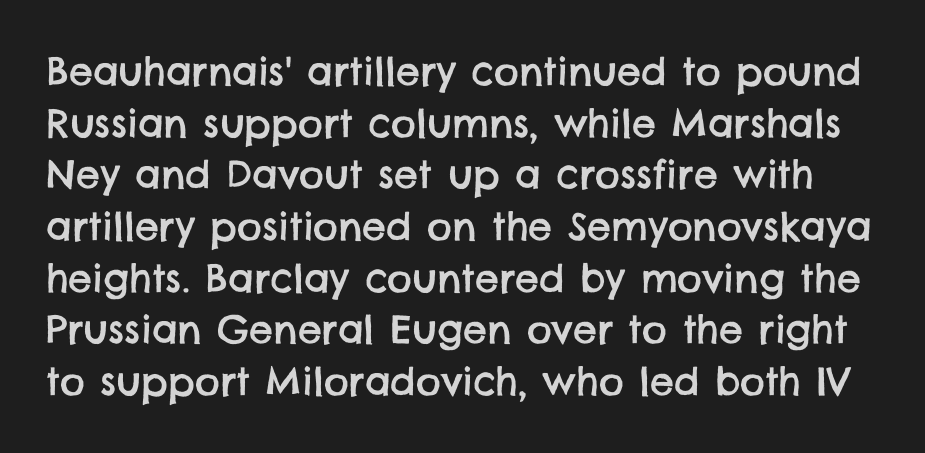
{"serif": "no", "width": "normal", "stroke_contrast": "low", "x_height": "large", "monospaced": "no", "underline": "no", "line_spacing": "normal", "line_spacing_ratio": 1.36, "letter_spacing": "normal", "letter_spacing_em": 0.0, "glyph_px": 38}
